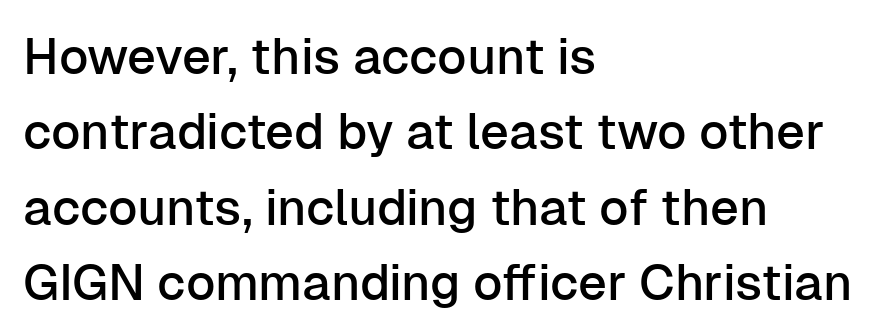
The image shows 50 px sans-serif type, upright; set left-aligned, normal line spacing (1.51x), normal letter spacing, not underlined; low stroke contrast and a medium x-height.
